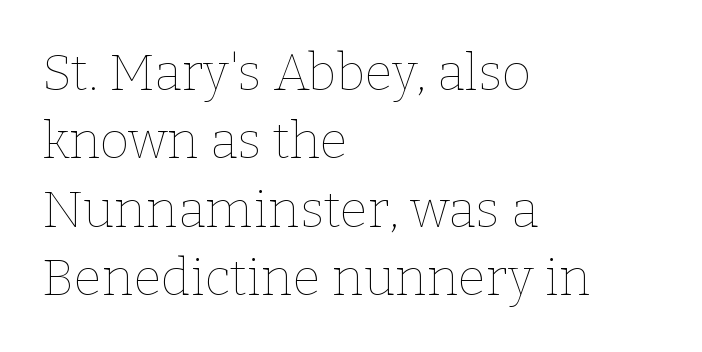
Nope, not italic — everything's standing straight. These lines are set flush left with a ragged right edge. Unbolded letterforms with no extra heft. The line-height multiplier appears to be the usual default. Default kerning and tracking; the words read as compact shapes.
